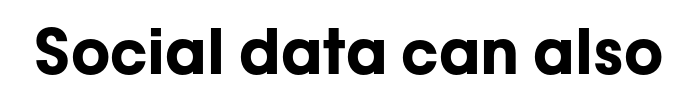
The glyphs are unaccompanied by any horizontal stroke below them. You'd pick this weight for a headline — it's a proper bold. The rendering keeps characters at their native spacing. Note: no serifs on the glyphs. Tall strokes in this sample are plumb rather than angled. This sample has the flowing, uneven cadence of proportional lettering.
